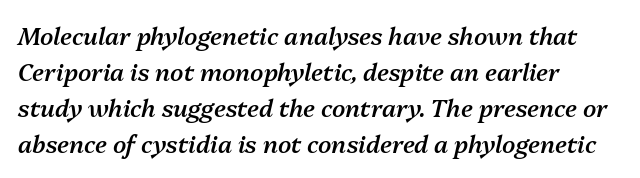
The face used here is a semibold: visibly heavier than regular, lighter than bold. There is no visible air inserted between adjacent glyphs. This sample keeps an unexceptional amount of space between lines. Unmarked baselines from the first word to the last. The lines in this sample share a left origin and differ only in where they stop.
